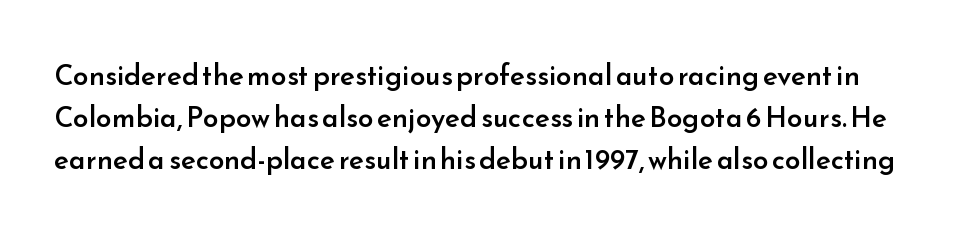
The axis of the letterforms is exactly vertical. A typesetter would call this zero additional tracking. The typesetting leans somewhat heavy: a semibold. The line-height multiplier appears to be the usual default. Only glyphs here, with clear space below each row.
